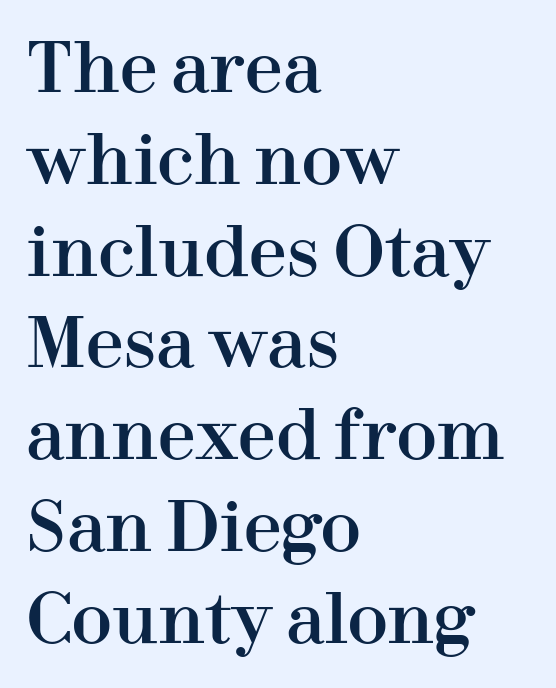
{"serif": "yes", "italic": "no", "width": "normal", "stroke_contrast": "high", "x_height": "medium", "monospaced": "no", "underline": "no", "align": "left", "line_spacing": "normal", "line_spacing_ratio": 1.35, "letter_spacing": "normal", "letter_spacing_em": 0.0, "glyph_px": 68}
